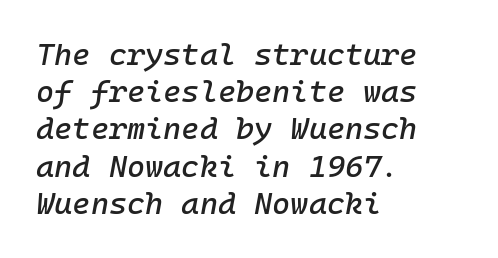
The image shows 31 px text type, italic (leaning right), monospaced; set left-aligned, line spacing 1.2x, normal letter spacing, not underlined; low stroke contrast and a medium x-height.
